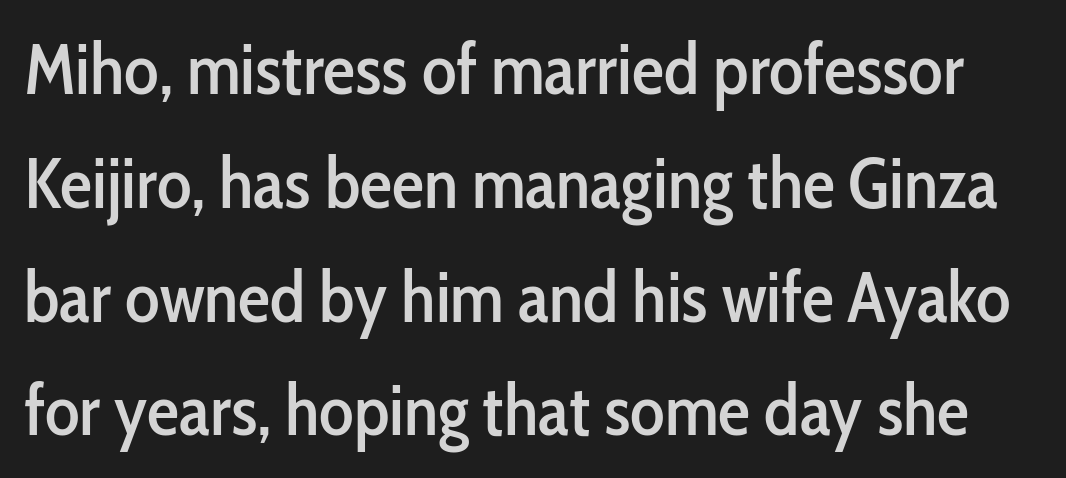
The image shows 72 px condensed sans-serif type, upright; set normal line spacing (1.58x), normal letter spacing, not underlined; low stroke contrast and a medium x-height.
